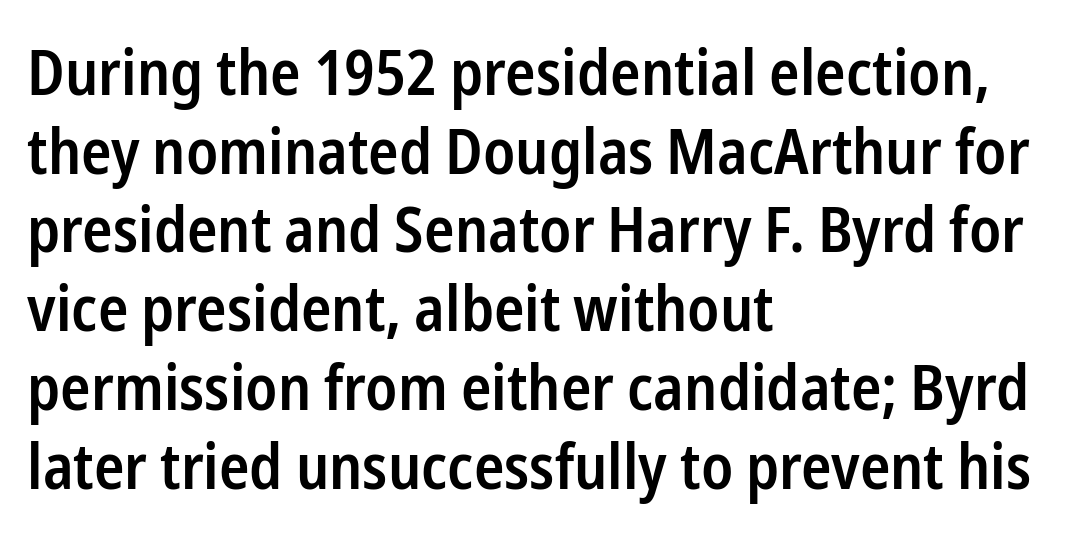
The letterforms sit shoulder to shoulder at normal distance. This sample keeps an unexceptional amount of space between lines. The face used here is proportionally spaced, like ordinary book or web type. Underline: absent. Upright lettering throughout. This sample is left-justified, so line endings fall wherever the words run out.
